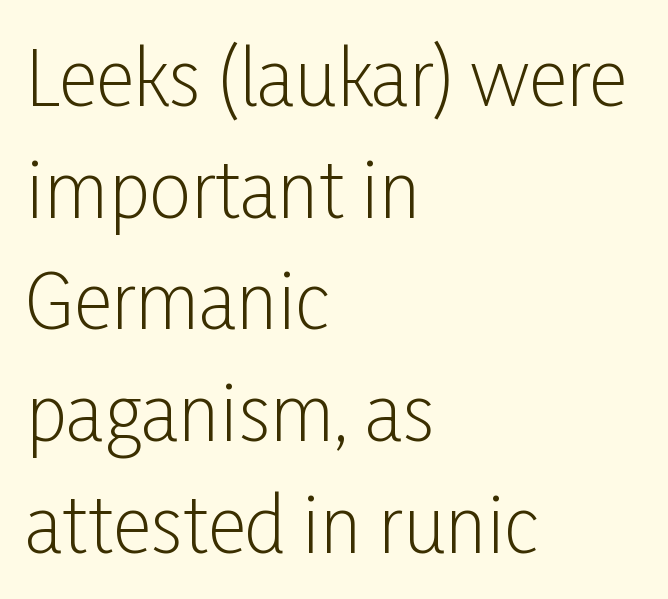
{"serif": "no", "italic": "no", "bold": "no", "weight": "light", "width": "condensed", "stroke_contrast": "low", "x_height": "medium", "monospaced": "no", "underline": "no", "align": "left", "line_spacing": "normal", "line_spacing_ratio": 1.49, "letter_spacing": "normal", "letter_spacing_em": 0.0, "glyph_px": 75}
